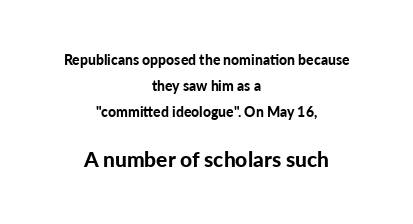
Any mark beneath the type? The region is blank. Look at the glyph heights: the lower group is clearly the bigger setting. The face used here is rendered with its standard letterfit. The text block is weighted toward neither margin, spreading evenly from the middle. Typesetter's note: full bold, strokes at maximum text heaviness.
